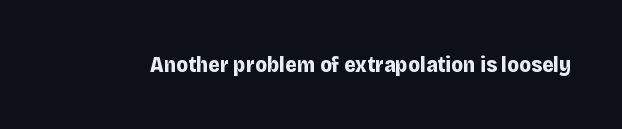
The image shows 22 px bold type, upright; set normal letter spacing, not underlined.
